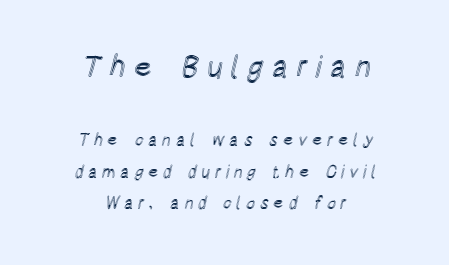
{"width": "condensed", "x_height": "large", "monospaced": "no", "underline": "no", "align": "center", "line_spacing_ratio": 1.85, "letter_spacing": "wide", "letter_spacing_em": 0.26, "larger_block": "first", "size_ratio": 1.76, "glyph_px": 30}
